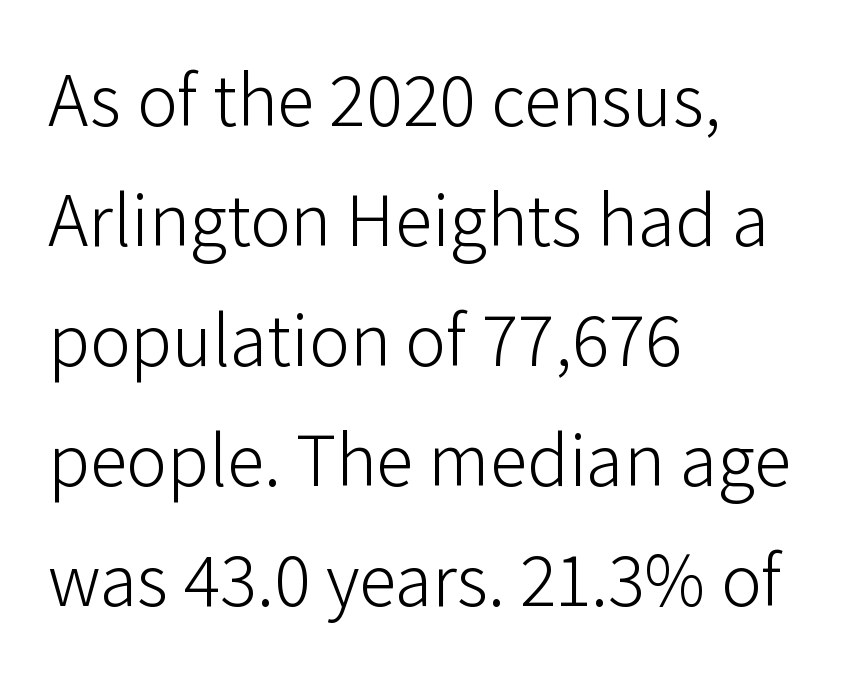
The image shows 76 px light sans-serif type, upright; set left-aligned, normal line spacing (1.58x), normal letter spacing, not underlined; low stroke contrast and a medium x-height.
